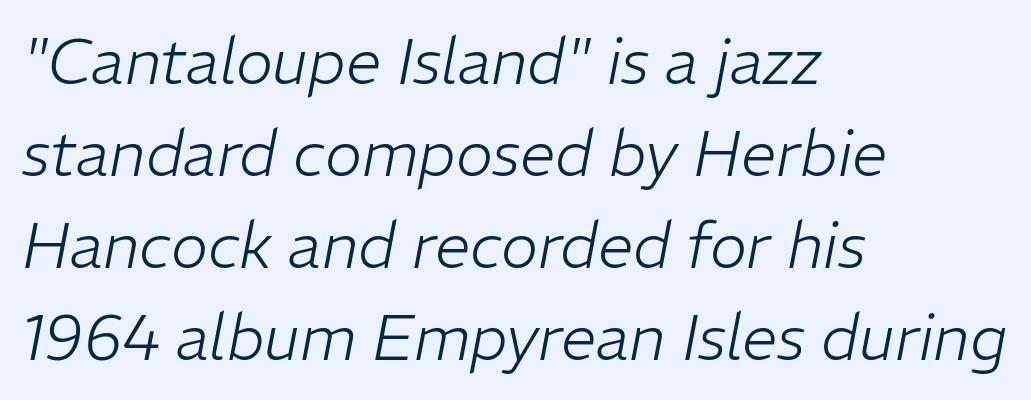
A typesetter would call this zero additional tracking. The face used here has a pronounced slope to its letters. Each letter keeps its own natural width here, so spacing adapts to shape. The paragraph has a hard left edge and a soft right edge. Is the stroke heavy? The answer is a plain regular-or-lighter.
